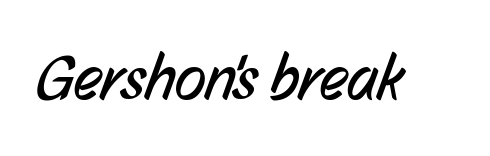
The letters advance in unequal steps, a hallmark of proportional type. Each word holds together tightly as a unit, with standard inter-letter gaps. No feet cap the strokes, marking this as sans-serif type. No letter is thick-stroked: the sample isn't bold. This rendering features lettering with no underline.
